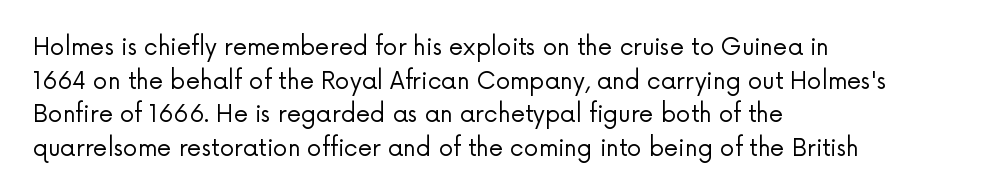
Q: Is the text bold? A: No.
Q: Is the text italic (slanted)? A: No, it is upright.
Q: Is the text underlined? A: No.
Q: How is the paragraph aligned? A: Left-aligned.
Q: Is the spacing between letters normal or unusually wide? A: Normal.
Q: Is the spacing between lines tight, normal or loose? A: Normal.
